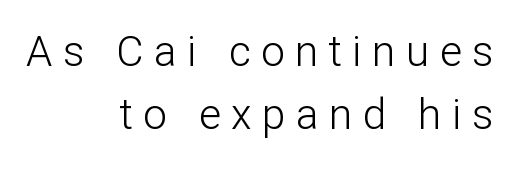
The passage shown is not bold in any degree. Each letter's strokes conclude bluntly, with no projecting serifs. Proportional: the letters do not fall into vertical columns. The horizontal fit of the characters is loose and conspicuously gappy. A bare baseline throughout the passage. Leftover space on each line is placed entirely before the opening word.
